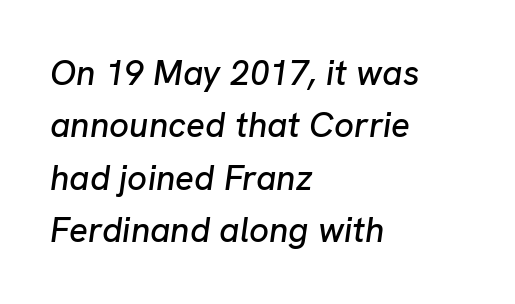
The image shows 35 px text type, italic (leaning right); set left-aligned, normal line spacing (1.5x), normal letter spacing, not underlined; low stroke contrast and a medium x-height.
